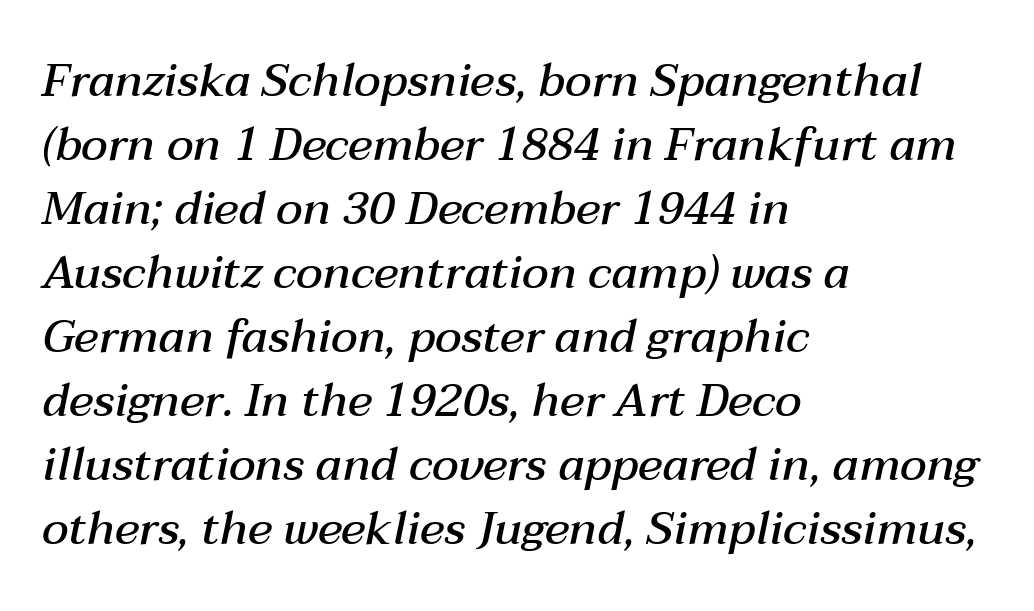
{"italic": "yes", "lean": "right", "slant_degrees": 12, "bold": "semi", "weight": "semibold", "width": "normal", "stroke_contrast": "medium", "x_height": "medium", "monospaced": "no", "underline": "no", "align": "left", "line_spacing": "normal", "line_spacing_ratio": 1.39, "letter_spacing": "normal", "letter_spacing_em": 0.0, "glyph_px": 46}
